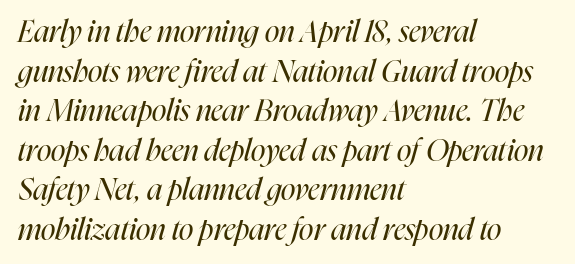
Q: Is the text bold? A: No.
Q: Is the text italic (slanted)? A: Yes, it leans right by about 16 degrees.
Q: Is the text underlined? A: No.
Q: How is the paragraph aligned? A: Left-aligned.
Q: Is the spacing between letters normal or unusually wide? A: Normal.
Q: Is the spacing between lines tight, normal or loose? A: Normal.
Q: Width (condensed, normal, or wide)? A: Condensed.
Q: Stroke contrast? A: High.
Q: x-height? A: Medium.
Q: Monospaced? A: No.
